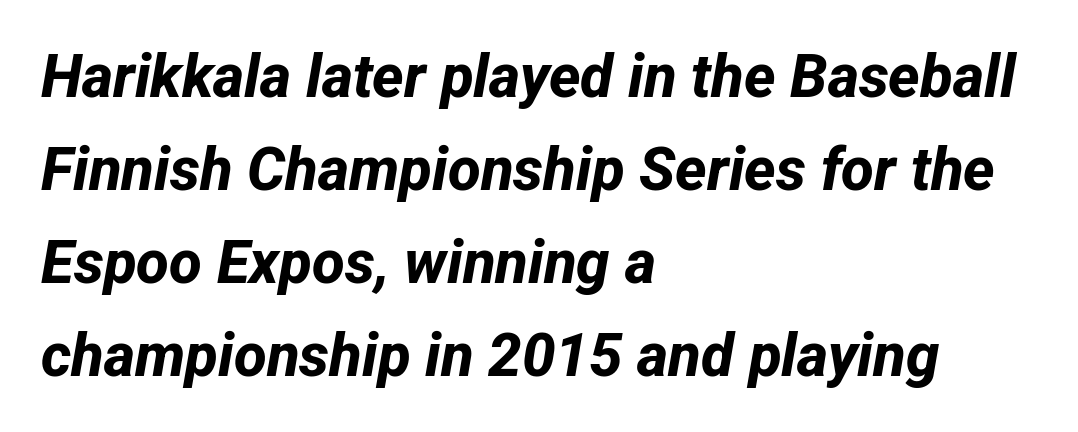
The image shows 60 px bold sans-serif type; set left-aligned, normal line spacing (1.55x), normal letter spacing, not underlined; low stroke contrast and a medium x-height.
